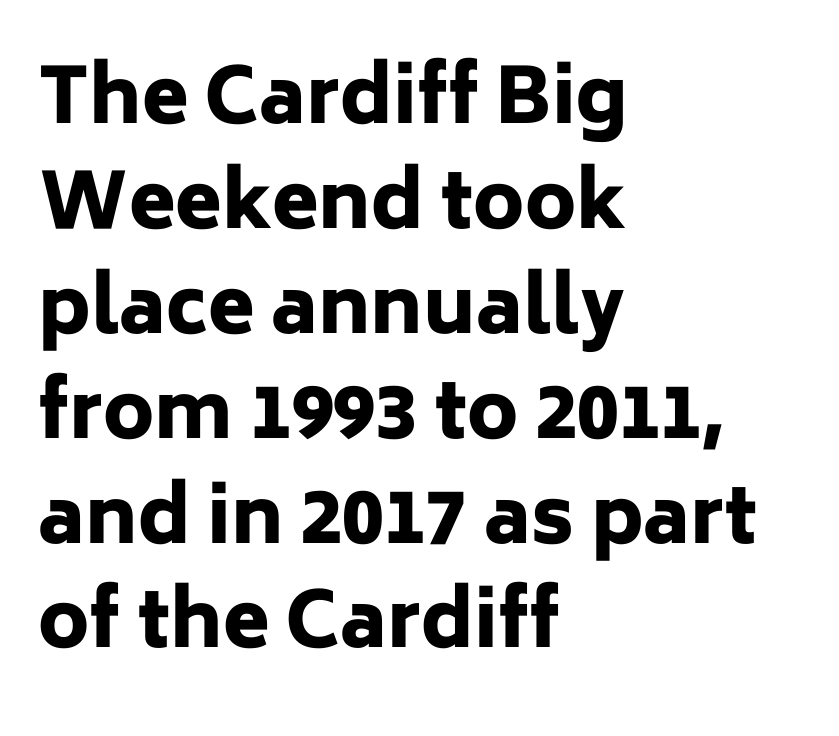
{"serif": "no", "italic": "no", "bold": "yes", "weight": "heavy", "width": "normal", "stroke_contrast": "low", "x_height": "medium", "monospaced": "no", "underline": "no", "align": "left", "line_spacing": "normal", "line_spacing_ratio": 1.38, "letter_spacing": "normal", "letter_spacing_em": 0.0, "glyph_px": 76}
